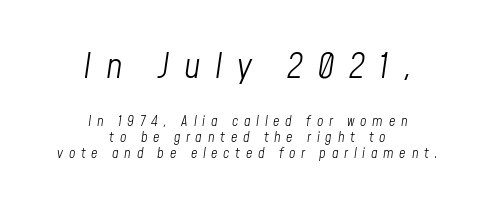
The image shows 35 px light, condensed type, italic (leaning right); set centered, line spacing 1.16x, unusually wide letter spacing (+0.41 em), not underlined; the first (top) block is 2.5x larger; low stroke contrast and a medium x-height.
